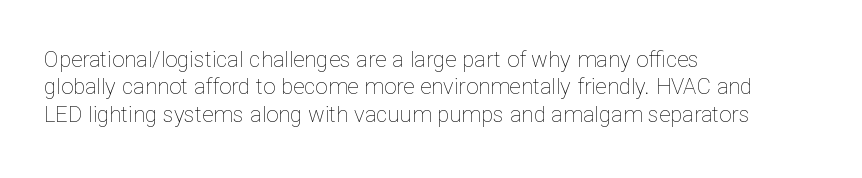
Counters stay open thanks to moderate or lighter strokes. All the whitespace from short lines collects on the right. Normally led — the rows are evenly, conventionally spaced. The glyphs are unaccompanied by any horizontal stroke below them.
